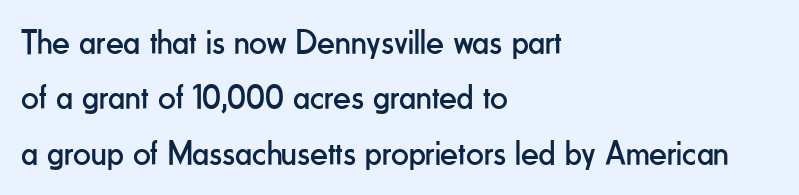
{"serif": "no", "italic": "no", "bold": "no", "weight": "regular", "width": "condensed", "stroke_contrast": "low", "x_height": "small", "monospaced": "no", "underline": "no", "align": "left", "line_spacing": "normal", "line_spacing_ratio": 1.58, "letter_spacing": "normal", "letter_spacing_em": 0.0, "glyph_px": 35}
